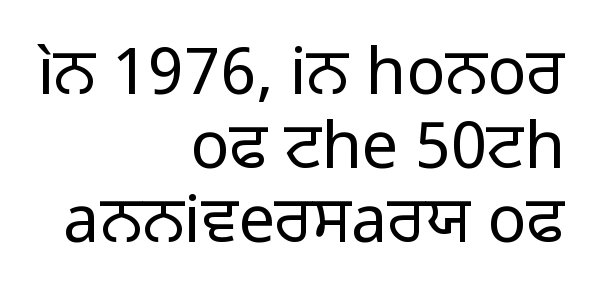
Q: Is the text bold? A: No.
Q: Is the text italic (slanted)? A: No, it is upright.
Q: Is the typeface a serif or a sans-serif typeface? A: Sans-serif.
Q: Is the text underlined? A: No.
Q: How is the paragraph aligned? A: Right-aligned.
Q: Is the spacing between letters normal or unusually wide? A: Normal.
Q: Is the spacing between lines tight, normal or loose? A: Tight.
Q: Width (condensed, normal, or wide)? A: Normal.
Q: Stroke contrast? A: Low.
Q: x-height? A: Medium.
Q: Monospaced? A: No.
